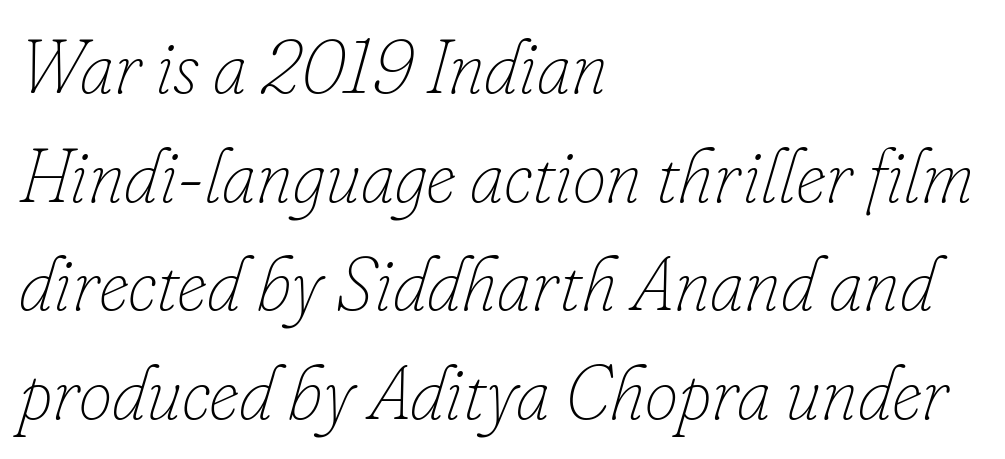
The image shows 75 px thin type, italic (leaning right); set left-aligned, normal line spacing (1.45x), normal letter spacing, not underlined; low stroke contrast and a small x-height.
